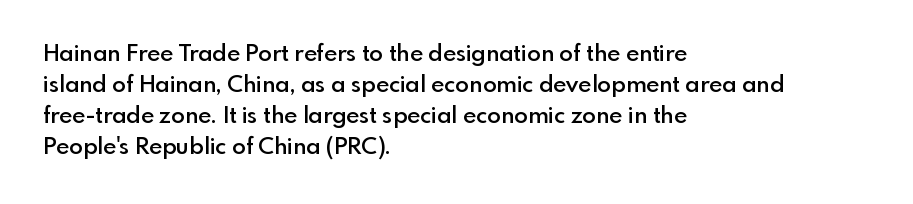
A bare baseline throughout the passage. The gaps between neighbouring characters are ordinary and unremarkable. These lines were composed using upright roman letters. Honestly, the row spacing looks completely unremarkable. In terms of weight, the rendering is demibold, just under bold. The typesetter chose a ragged-right arrangement here.
